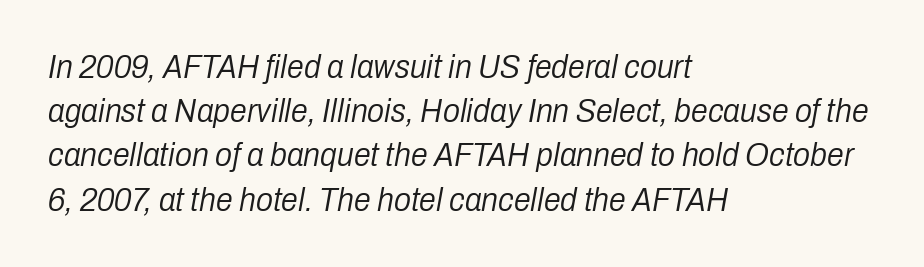
{"italic": "yes", "lean": "right", "slant_degrees": 10, "bold": "no", "weight": "light", "width": "condensed", "stroke_contrast": "low", "x_height": "medium", "monospaced": "no", "underline": "no", "align": "left", "line_spacing": "normal", "line_spacing_ratio": 1.3, "letter_spacing": "normal", "letter_spacing_em": 0.0, "glyph_px": 34}
